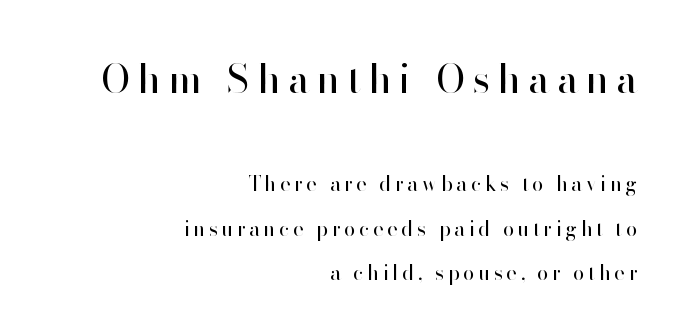
The image shows 40 px regular-weight sans-serif type, upright; set right-aligned, loose line spacing (2.21x), not underlined; the first (top) block is 2.0x larger; high stroke contrast and a small x-height.
